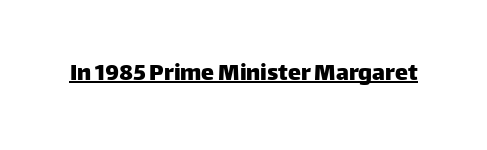
Q: Is the text italic (slanted)? A: No, it is upright.
Q: Is the text underlined? A: Yes.
Q: Is the spacing between letters normal or unusually wide? A: Normal.
